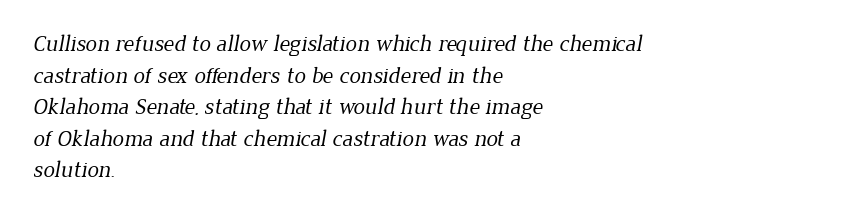
The image shows 23 px text type; set left-aligned, normal line spacing (1.37x), normal letter spacing, not underlined.
